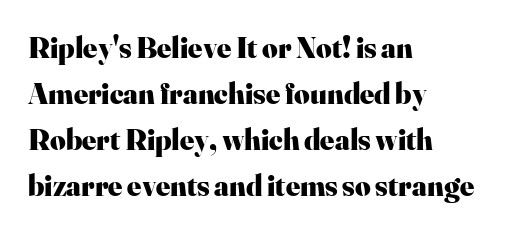
Descenders hang freely into open space. Heft: maximum for text — a bold. Character widths vary here, with narrow letters taking less room than wide ones. This sample uses a serif face. Ordinary non-slanted type is in use.
